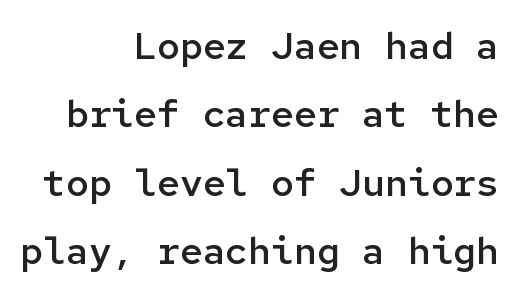
The image shows 38 px semibold sans-serif type, upright, monospaced; set right-aligned, line spacing 1.8x, normal letter spacing, not underlined; low stroke contrast and a medium x-height.
